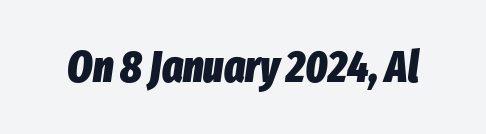
{"italic": "yes", "lean": "right", "slant_degrees": 8, "bold": "yes", "weight": "heavy", "width": "condensed", "stroke_contrast": "low", "x_height": "medium", "monospaced": "no", "underline": "no", "letter_spacing": "normal", "letter_spacing_em": 0.0, "glyph_px": 44}
